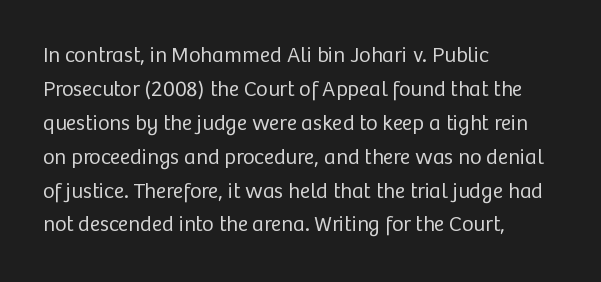
These lines stack with their left ends in a neat column. Any mark beneath the type? The region is blank. Short note: letters normally spaced. The type sits square on the baseline with zero lean.
